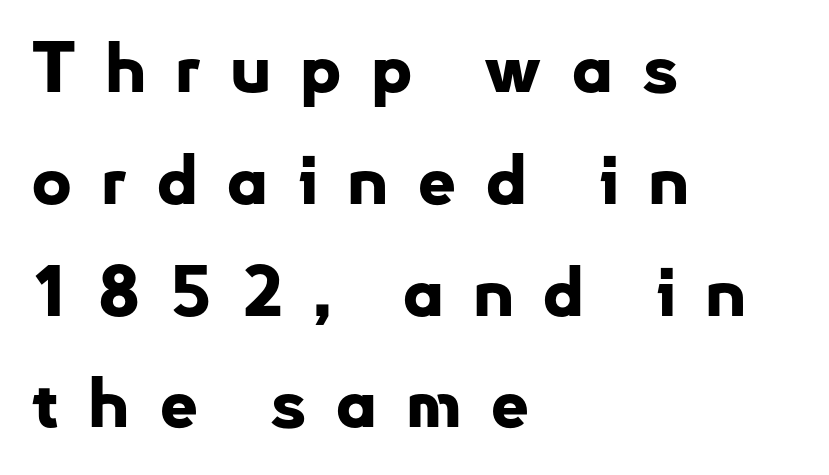
{"serif": "no", "italic": "no", "bold": "yes", "weight": "bold", "width": "normal", "stroke_contrast": "low", "x_height": "small", "monospaced": "no", "underline": "no", "align": "left", "line_spacing": "normal", "line_spacing_ratio": 1.62, "letter_spacing": "wide", "letter_spacing_em": 0.41, "glyph_px": 69}
